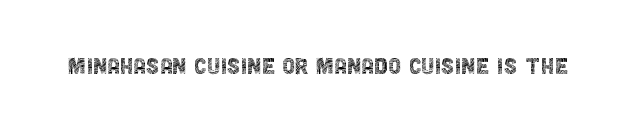
{"serif": "no", "italic": "no", "bold": "no", "weight": "thin", "width": "condensed", "x_height": "large", "monospaced": "no", "underline": "no", "letter_spacing": "normal", "letter_spacing_em": 0.0, "glyph_px": 29}
